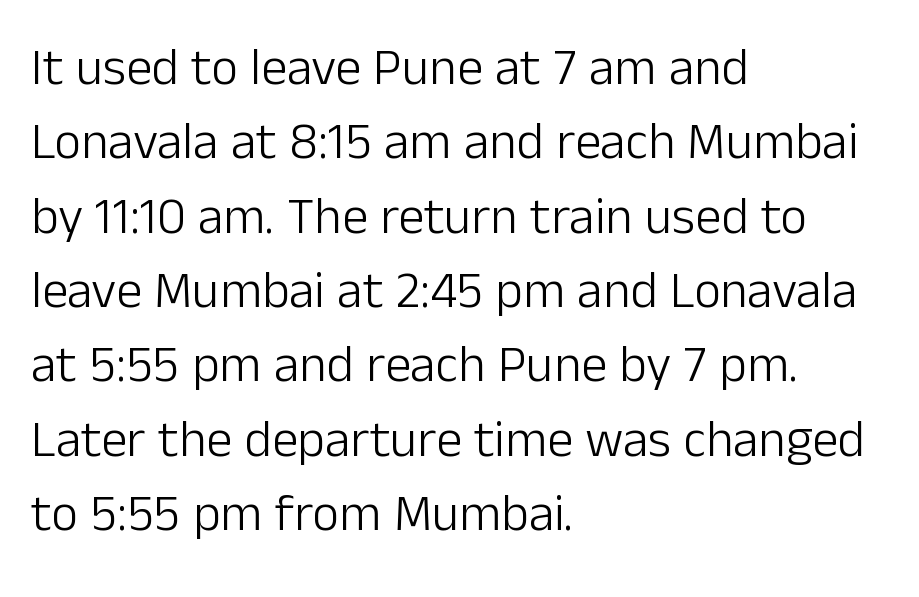
The compositor pushed each line to the left boundary. Each word holds together tightly as a unit, with standard inter-letter gaps. Check where the strokes stop: nothing finishes them off — pure sans. The area under the type is left untouched.
